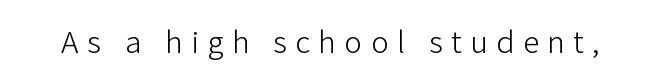
{"serif": "no", "italic": "no", "bold": "no", "weight": "light", "width": "normal", "stroke_contrast": "low", "x_height": "medium", "monospaced": "no", "underline": "no", "letter_spacing": "wide", "letter_spacing_em": 0.26, "glyph_px": 33}
